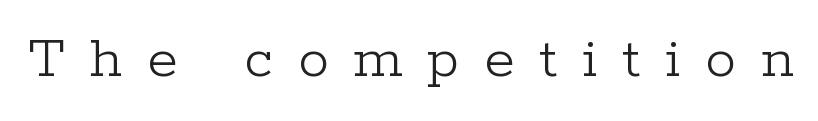
The image shows 62 px light serif type, upright; set unusually wide letter spacing (+0.4 em), not underlined; low stroke contrast and a medium x-height.
